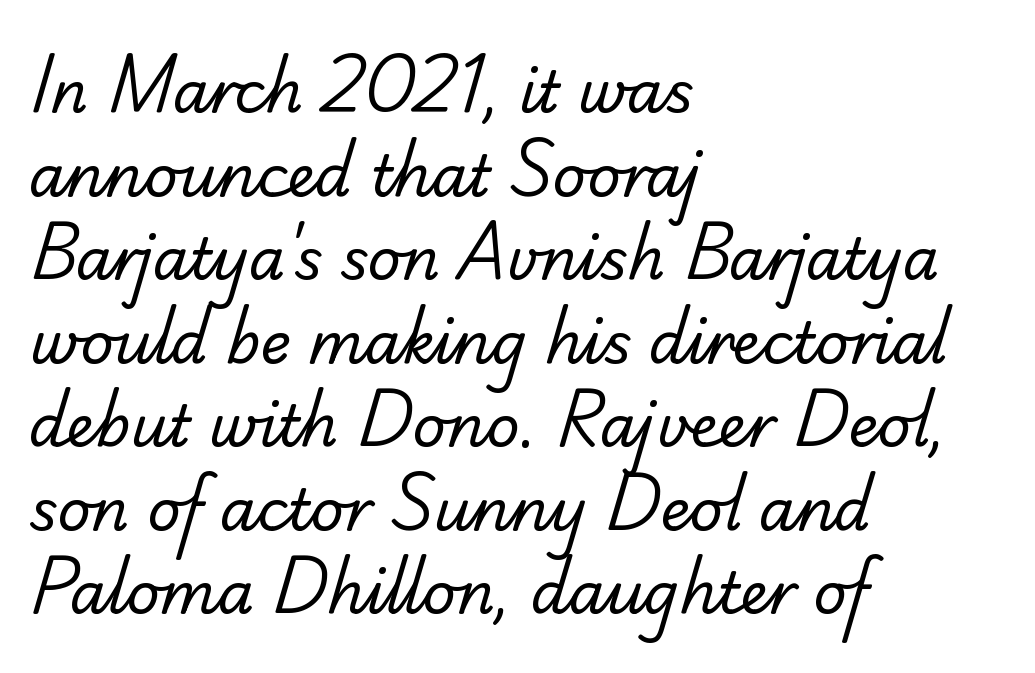
Q: Is the text bold? A: No.
Q: Is the typeface a serif or a sans-serif typeface? A: Sans-serif.
Q: Is the text underlined? A: No.
Q: How is the paragraph aligned? A: Left-aligned.
Q: Is the spacing between letters normal or unusually wide? A: Normal.
Q: Is the spacing between lines tight, normal or loose? A: Normal.
Q: Width (condensed, normal, or wide)? A: Normal.
Q: Stroke contrast? A: Low.
Q: x-height? A: Small.
Q: Monospaced? A: No.
